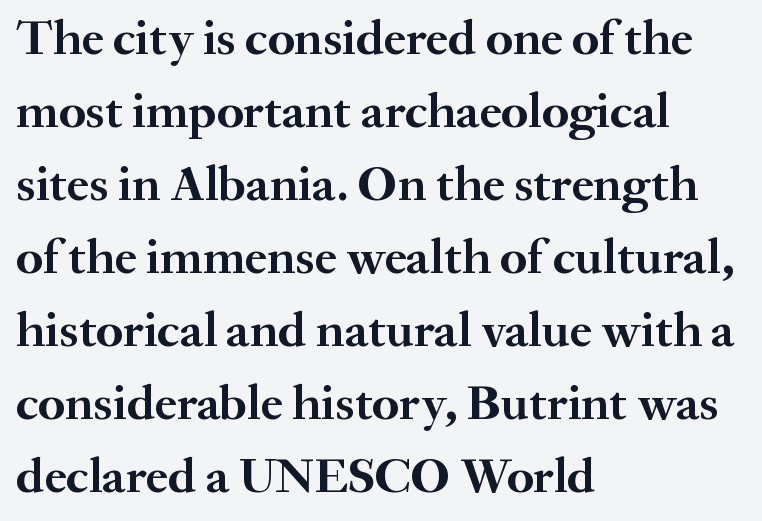
It's the straight-up-and-down kind of type. You could call the tracking neutral — neither tight nor loose. Horizontal alignment here is leftward, the default for most running prose. The lines sit at an ordinary, default distance from one another.
